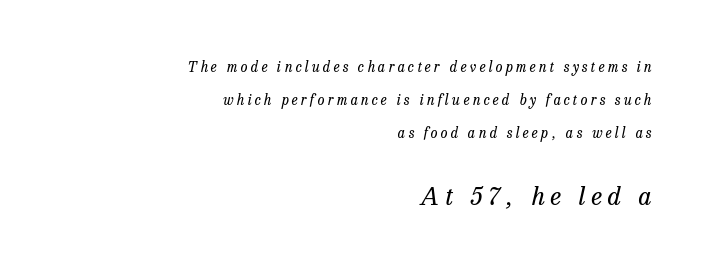
{"italic": "yes", "lean": "right", "slant_degrees": 13, "bold": "no", "underline": "no", "align": "right", "line_spacing": "loose", "line_spacing_ratio": 2.36, "letter_spacing": "wide", "letter_spacing_em": 0.23, "larger_block": "second", "size_ratio": 1.79, "glyph_px": 25}
